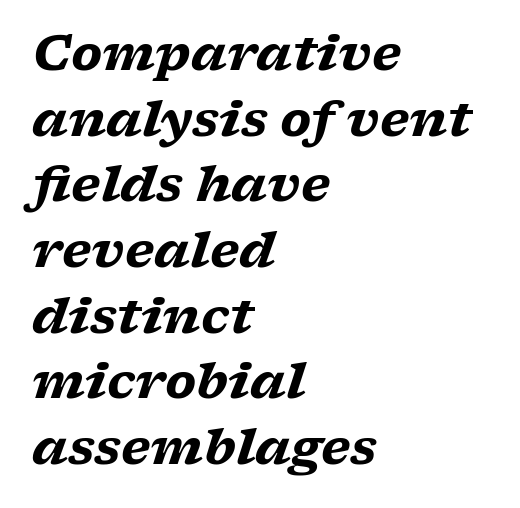
The image shows 49 px heavy, wide serif type, italic (leaning right); set left-aligned, normal line spacing (1.34x), normal letter spacing, not underlined; low stroke contrast and a medium x-height.
